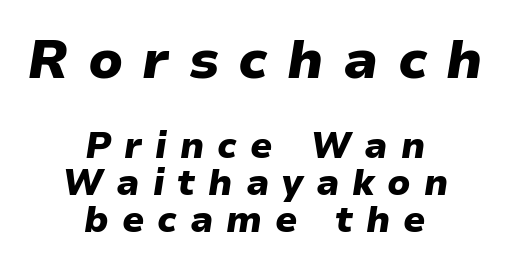
The image shows 54 px heavy type, italic (leaning right); set centered, tight line spacing (1.02x), unusually wide letter spacing (+0.36 em), not underlined; the first (top) block is 1.5x larger; low stroke contrast and a medium x-height.
